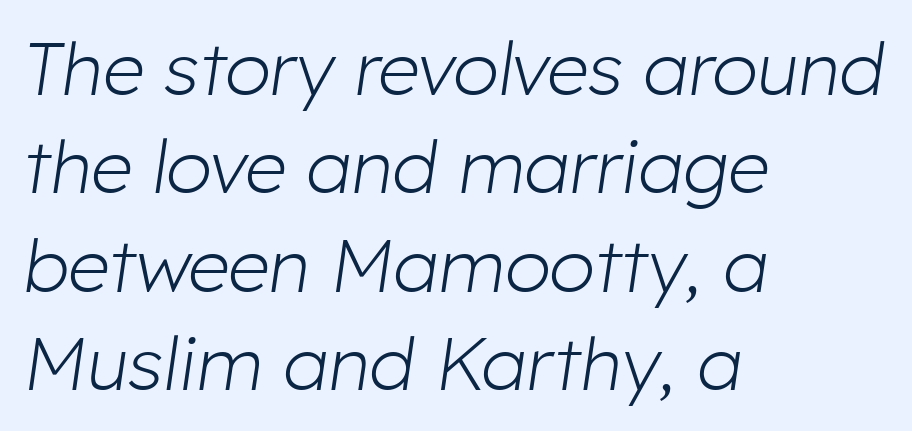
These lines are rendered in a variable-pitch font. Is the letter spacing exaggerated? No — it looks like the ordinary default. Each new line begins a customary step beneath the previous one. This rendering uses left alignment, leaving the right contour irregular. Slant detected: the letters are inclined.
